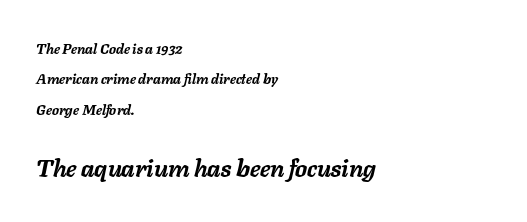
{"italic": "yes", "lean": "right", "slant_degrees": 11, "bold": "yes", "underline": "no", "align": "left", "line_spacing": "loose", "line_spacing_ratio": 2.17, "letter_spacing": "normal", "letter_spacing_em": 0.0, "larger_block": "second", "size_ratio": 1.71, "glyph_px": 24}
